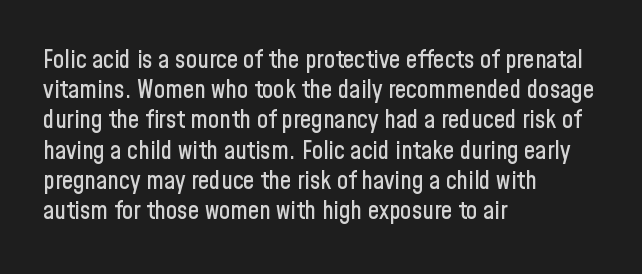
Q: Is the text italic (slanted)? A: No, it is upright.
Q: Is the text underlined? A: No.
Q: How is the paragraph aligned? A: Left-aligned.
Q: Is the spacing between letters normal or unusually wide? A: Normal.
